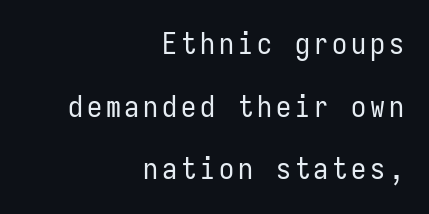
Q: Is the text bold? A: No.
Q: Is the text italic (slanted)? A: No, it is upright.
Q: Is the typeface a serif or a sans-serif typeface? A: Sans-serif.
Q: Is the text underlined? A: No.
Q: How is the paragraph aligned? A: Right-aligned.
Q: Is the spacing between lines tight, normal or loose? A: Loose.
Q: Width (condensed, normal, or wide)? A: Condensed.
Q: Stroke contrast? A: Low.
Q: x-height? A: Medium.
Q: Monospaced? A: Yes.
